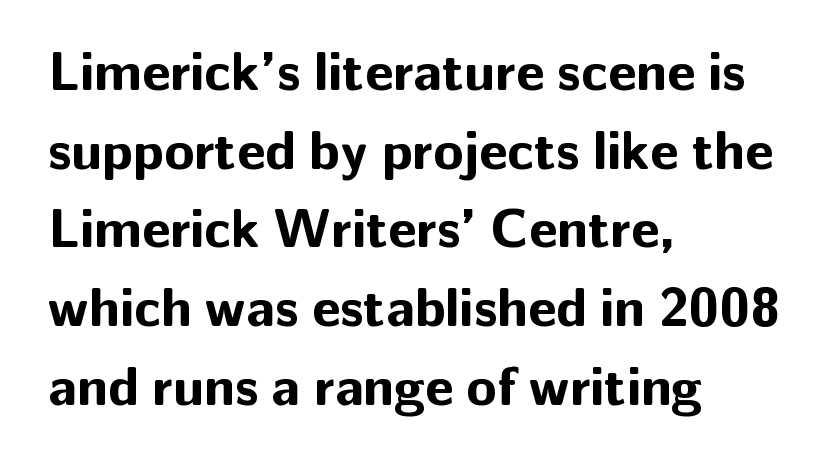
The gaps between neighbouring characters are ordinary and unremarkable. Posture: vertical. Short and long lines alike share a common starting point at left. The string is rendered with underlining switched off.
